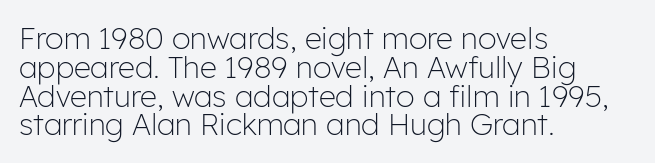
The image shows 30 px light sans-serif type, upright; set left-aligned, tight line spacing (0.96x), normal letter spacing, not underlined; low stroke contrast and a medium x-height.
